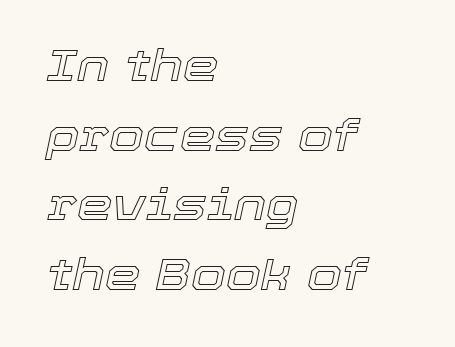
Leftover space on each line is placed entirely after the last word. Check the space under the baseline: it is left empty. In terms of posture, this sample is oblique. Tracking here is standard; glyphs follow each other at the usual distance. Here the designer chose a conventional face with non-uniform glyph widths.
